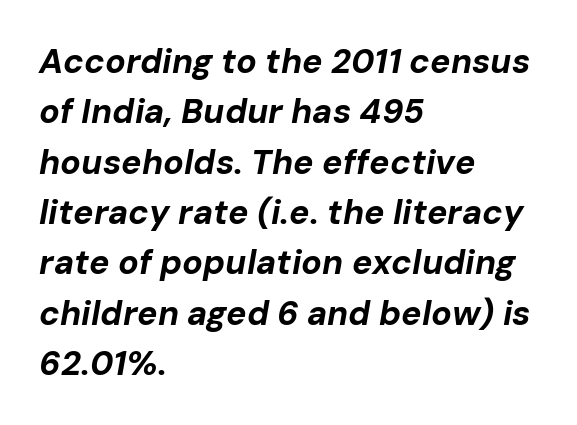
Q: Is the text bold? A: Yes.
Q: Is the text italic (slanted)? A: Yes, it leans right by about 10 degrees.
Q: Is the text underlined? A: No.
Q: How is the paragraph aligned? A: Left-aligned.
Q: Is the spacing between letters normal or unusually wide? A: Normal.
Q: Is the spacing between lines tight, normal or loose? A: Normal.
Q: Width (condensed, normal, or wide)? A: Normal.
Q: Stroke contrast? A: Low.
Q: x-height? A: Medium.
Q: Monospaced? A: No.
